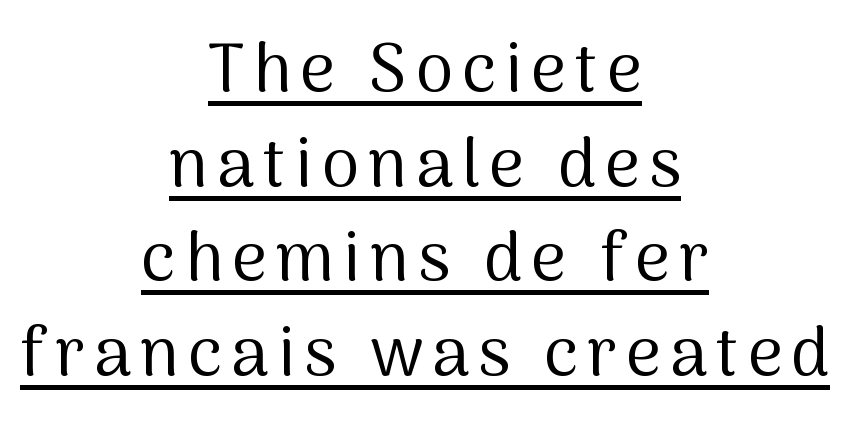
Stems and bowls with no extra thickness — not bold. The face used here appears with an underline applied. The rendering shows plain stroke endings on the letterforms — a sans-serif design. Every stem runs plumb, perpendicular to the baseline.
